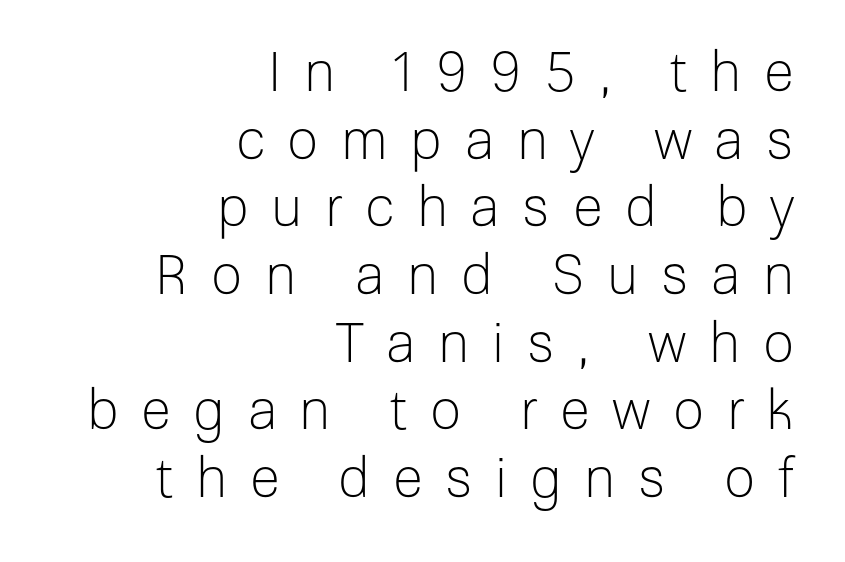
{"serif": "no", "italic": "no", "bold": "no", "weight": "light", "width": "normal", "stroke_contrast": "low", "x_height": "medium", "monospaced": "no", "underline": "no", "align": "right", "line_spacing_ratio": 1.23, "letter_spacing": "wide", "letter_spacing_em": 0.41, "glyph_px": 55}
